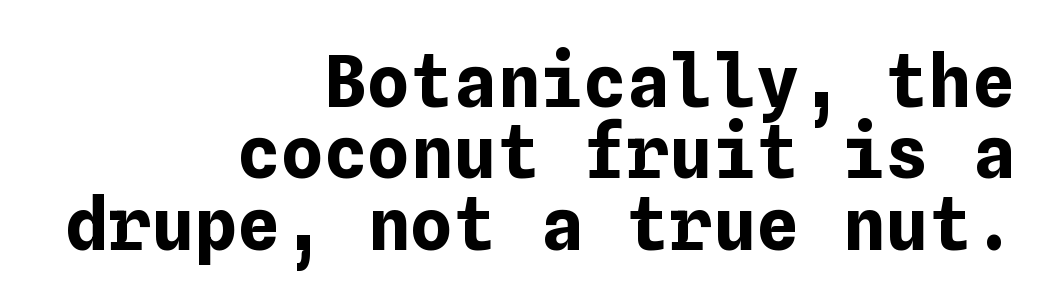
Bold? Absolutely — the strokes are thick and heavy. The lines are quadded right. Designer's note — italics off, roman on. What stands out about the letter spacing? Nothing — it is the standard amount. The rendering uses a small line-height, squeezing the rows. Glance below the letters and you will spot only blank space.
